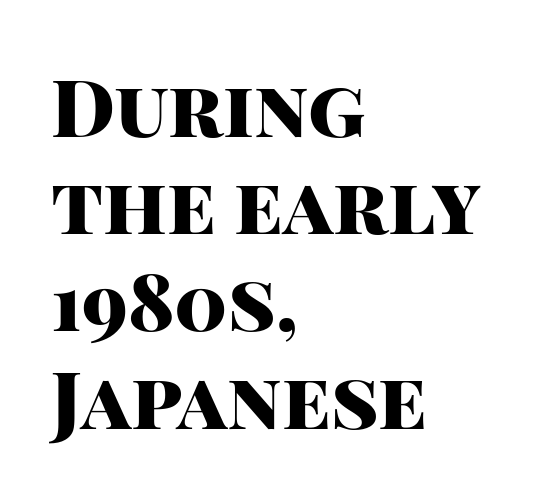
{"serif": "no", "italic": "no", "bold": "yes", "weight": "heavy", "width": "normal", "stroke_contrast": "high", "x_height": "large", "monospaced": "no", "underline": "no", "align": "left", "line_spacing_ratio": 1.23, "letter_spacing": "normal", "letter_spacing_em": 0.0, "glyph_px": 79}
